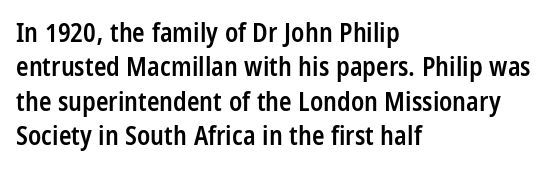
Q: Is the text bold? A: Semi-bold.
Q: Is the text italic (slanted)? A: No, it is upright.
Q: Is the text underlined? A: No.
Q: How is the paragraph aligned? A: Left-aligned.
Q: Is the spacing between letters normal or unusually wide? A: Normal.
Q: Is the spacing between lines tight, normal or loose? A: Normal.
